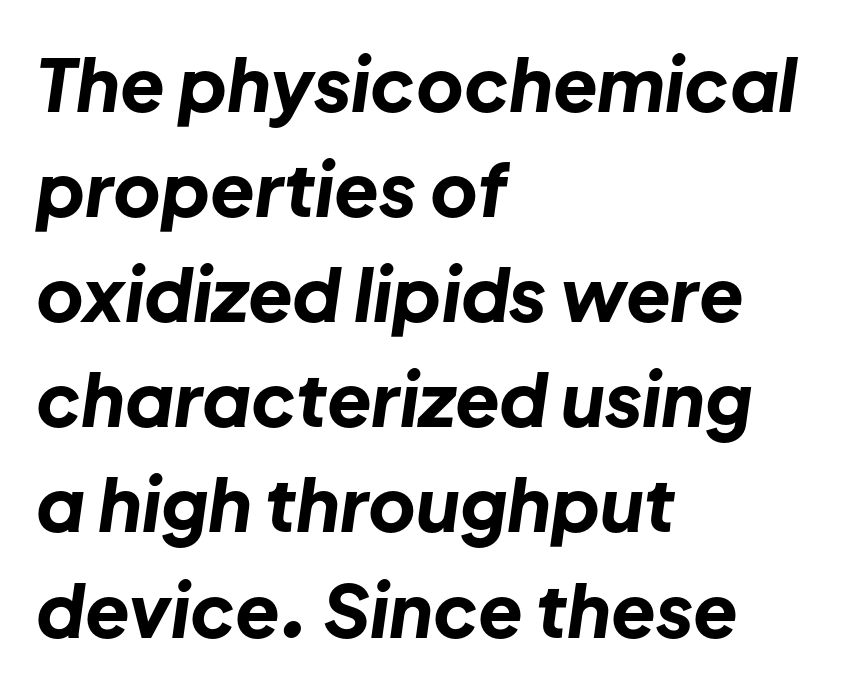
{"italic": "yes", "lean": "right", "slant_degrees": 8, "bold": "yes", "weight": "bold", "width": "normal", "stroke_contrast": "low", "x_height": "medium", "monospaced": "no", "underline": "no", "align": "left", "line_spacing": "normal", "line_spacing_ratio": 1.44, "letter_spacing": "normal", "letter_spacing_em": 0.0, "glyph_px": 73}
